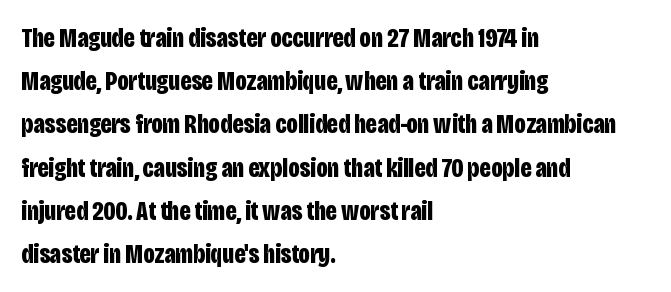
The image shows 27 px bold type, upright; set left-aligned, normal line spacing (1.6x), normal letter spacing, not underlined.
